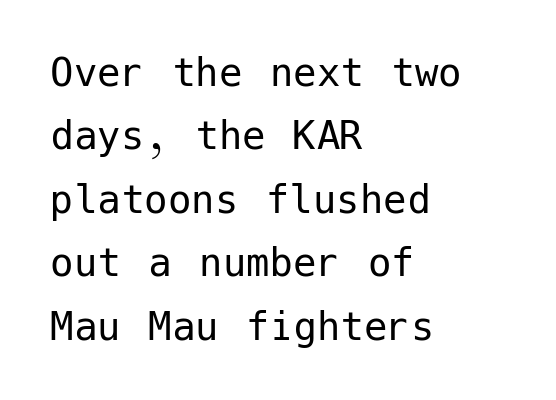
Q: Is the text bold? A: No.
Q: Is the text italic (slanted)? A: No, it is upright.
Q: Is the typeface a serif or a sans-serif typeface? A: Sans-serif.
Q: Is the text underlined? A: No.
Q: How is the paragraph aligned? A: Left-aligned.
Q: Is the spacing between letters normal or unusually wide? A: Normal.
Q: Is the spacing between lines tight, normal or loose? A: Normal.
Q: Width (condensed, normal, or wide)? A: Normal.
Q: Stroke contrast? A: Low.
Q: x-height? A: Medium.
